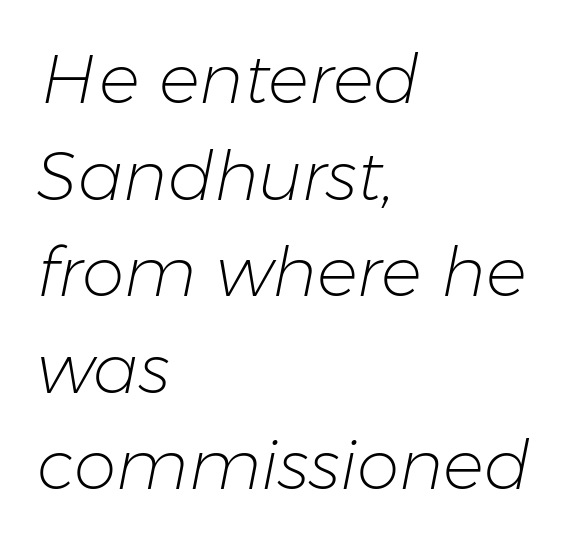
The image shows 68 px light type, italic (leaning right); set left-aligned, normal line spacing (1.42x), normal letter spacing, not underlined; low stroke contrast and a medium x-height.
